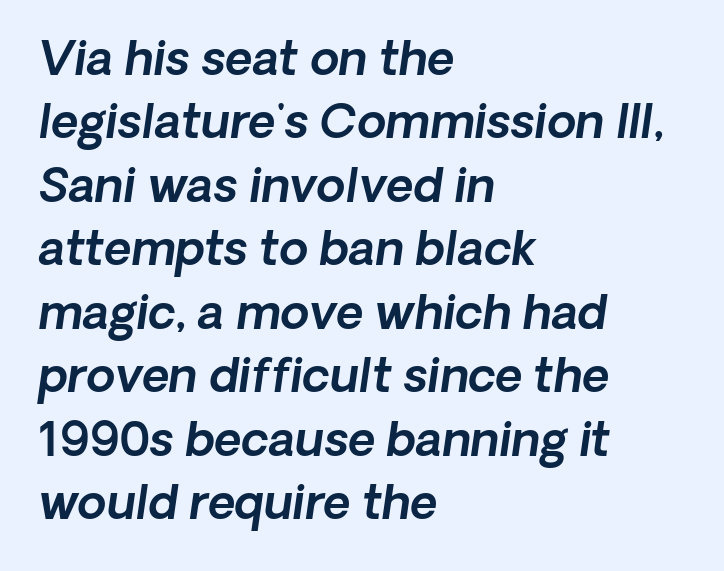
The image shows 47 px text type, italic (leaning right); set left-aligned, normal line spacing (1.35x), normal letter spacing, not underlined; a medium x-height.
